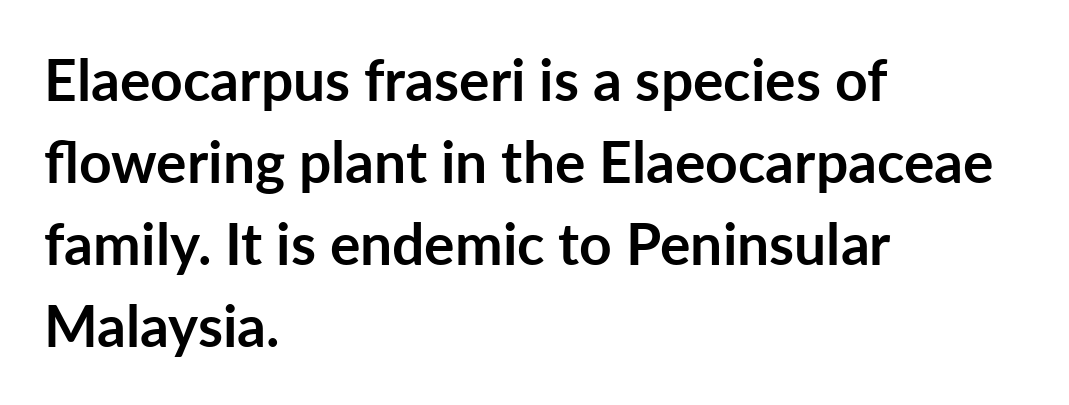
Q: Is the text bold? A: Yes.
Q: Is the text italic (slanted)? A: No, it is upright.
Q: Is the typeface a serif or a sans-serif typeface? A: Sans-serif.
Q: Is the text underlined? A: No.
Q: How is the paragraph aligned? A: Left-aligned.
Q: Is the spacing between letters normal or unusually wide? A: Normal.
Q: Is the spacing between lines tight, normal or loose? A: Normal.
Q: Width (condensed, normal, or wide)? A: Normal.
Q: Stroke contrast? A: Low.
Q: x-height? A: Medium.
Q: Monospaced? A: No.
